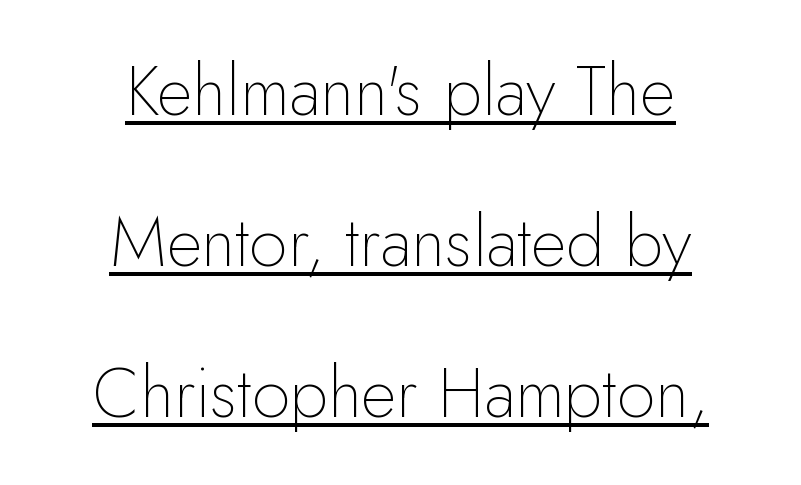
Q: Is the text bold? A: No.
Q: Is the text italic (slanted)? A: No, it is upright.
Q: Is the typeface a serif or a sans-serif typeface? A: Sans-serif.
Q: Is the text underlined? A: Yes.
Q: How is the paragraph aligned? A: Centered.
Q: Is the spacing between letters normal or unusually wide? A: Normal.
Q: Is the spacing between lines tight, normal or loose? A: Loose.
Q: Width (condensed, normal, or wide)? A: Normal.
Q: Stroke contrast? A: Low.
Q: x-height? A: Small.
Q: Monospaced? A: No.
